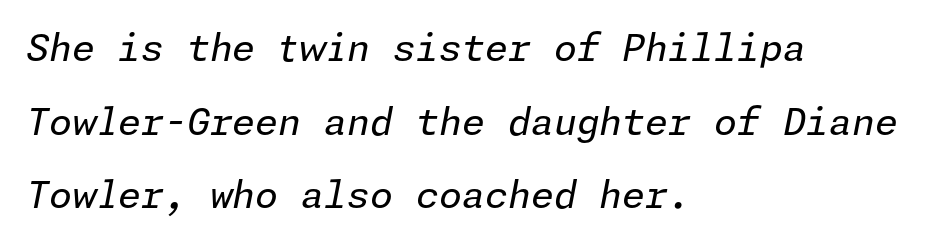
The paragraph shown leans on its left margin. Line spacing here is loose. Standard letterfit; no display-style spreading of the glyphs. The letterforms sit at book weight or below.
